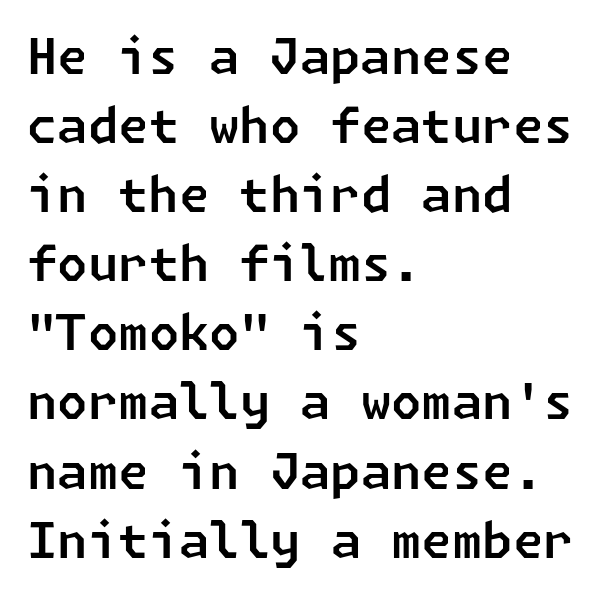
Tracking here is standard; glyphs follow each other at the usual distance. Which margin do the lines hug? The left one — the right edge is uneven. Note: no serifs on the glyphs. The words here are not underlined.
